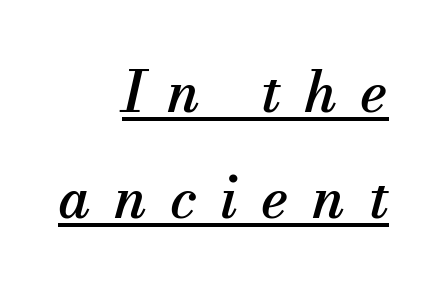
The image shows 57 px serif type, italic (leaning right); set right-aligned, line spacing 1.86x, unusually wide letter spacing (+0.41 em), underlined; medium stroke contrast and a small x-height.
